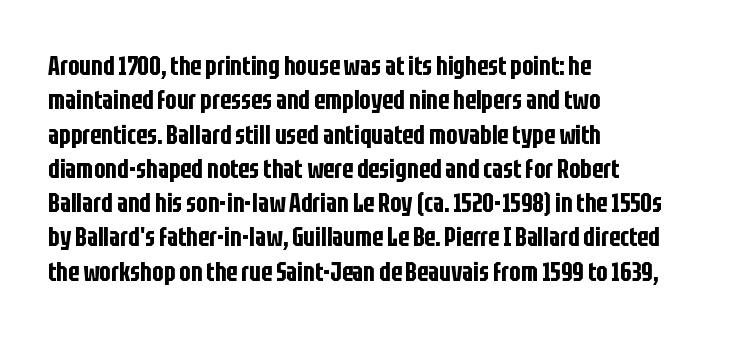
Do the letters lean? They stand straight. Lines of text with bare space underneath. The passage shown stacks its lines at a standard gap. Casual observation: everything's shoved over to the left.
